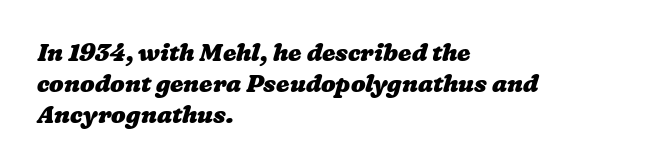
Q: Is the text bold? A: Yes.
Q: Is the text underlined? A: No.
Q: How is the paragraph aligned? A: Left-aligned.
Q: Is the spacing between letters normal or unusually wide? A: Normal.
Q: Is the spacing between lines tight, normal or loose? A: Normal.
